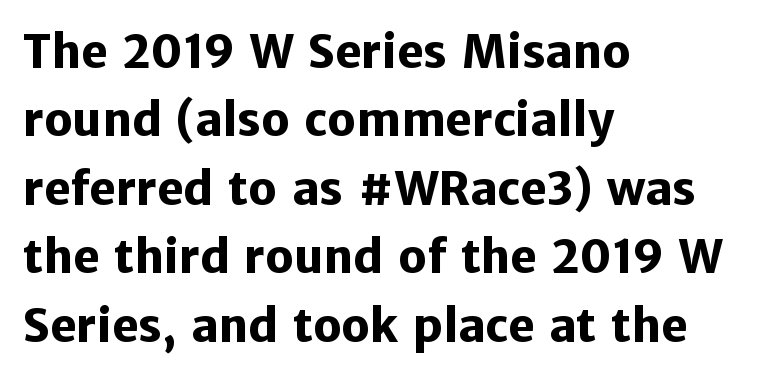
The image shows 45 px heavy sans-serif type, upright; set left-aligned, normal line spacing (1.52x), normal letter spacing, not underlined; low stroke contrast and a medium x-height.
